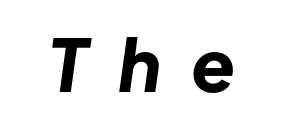
Q: Is the text bold? A: Yes.
Q: Is the text italic (slanted)? A: Yes, it leans right by about 8 degrees.
Q: Is the text underlined? A: No.
Q: Is the spacing between letters normal or unusually wide? A: Unusually wide.
Q: Width (condensed, normal, or wide)? A: Normal.
Q: Stroke contrast? A: Low.
Q: x-height? A: Medium.
Q: Monospaced? A: No.
